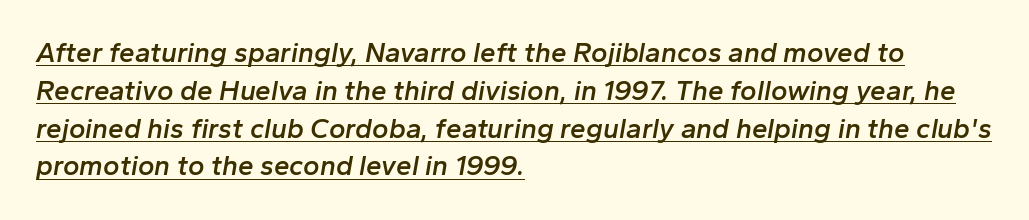
The image shows 28 px semibold type, italic (leaning right); set left-aligned, normal line spacing (1.35x), normal letter spacing, underlined; low stroke contrast and a medium x-height.
